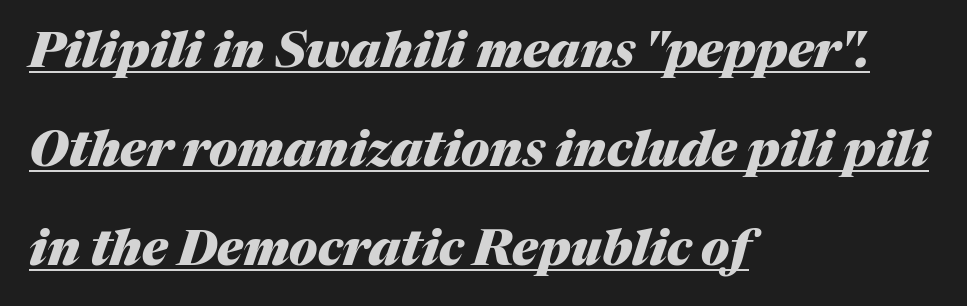
Words appear dense and cohesive because spacing is normal. Think of a printed novel: that variable character pitch is what you see here. Each line of the rendering has a horizontal stroke beneath the glyphs. Pretty heavy lettering here — definitely bold.
